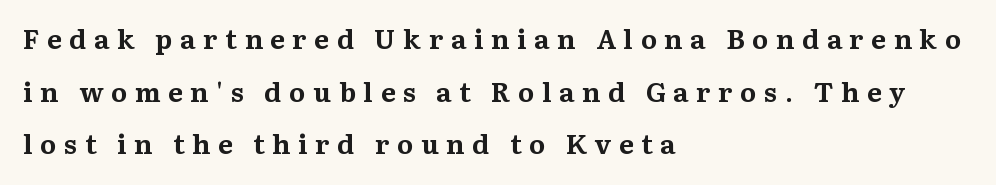
Q: Is the text bold? A: Yes.
Q: Is the text italic (slanted)? A: No, it is upright.
Q: Is the text underlined? A: No.
Q: How is the paragraph aligned? A: Left-aligned.
Q: Is the spacing between letters normal or unusually wide? A: Unusually wide.
Q: Is the spacing between lines tight, normal or loose? A: Loose.
